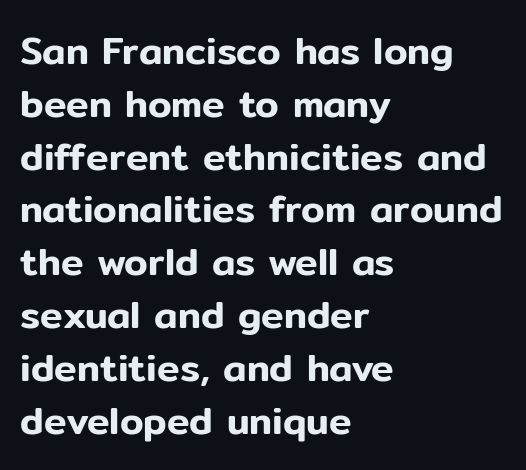
{"serif": "no", "italic": "no", "width": "normal", "stroke_contrast": "low", "x_height": "medium", "monospaced": "no", "underline": "no", "align": "left", "line_spacing": "normal", "line_spacing_ratio": 1.39, "letter_spacing": "normal", "letter_spacing_em": 0.0, "glyph_px": 38}
